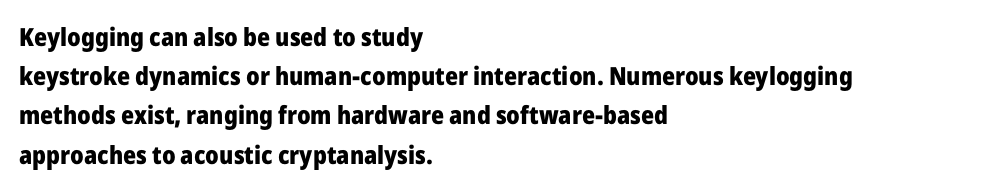
The image shows 25 px bold type, upright; set left-aligned, normal line spacing (1.57x), normal letter spacing, not underlined.
